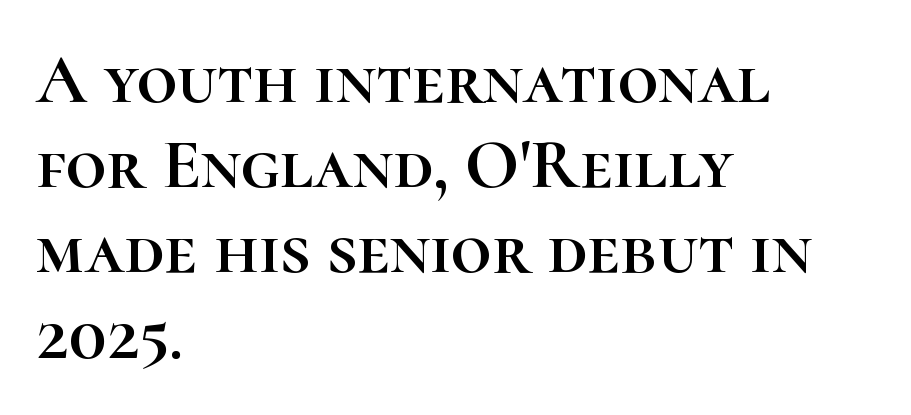
Italic: no, the glyphs are upright roman. Underline: absent. In terms of letterspacing, this is plain default setting. Horizontally, the lines are justified to the leading edge only. The rendering uses natural spacing where letterforms have individual widths.
